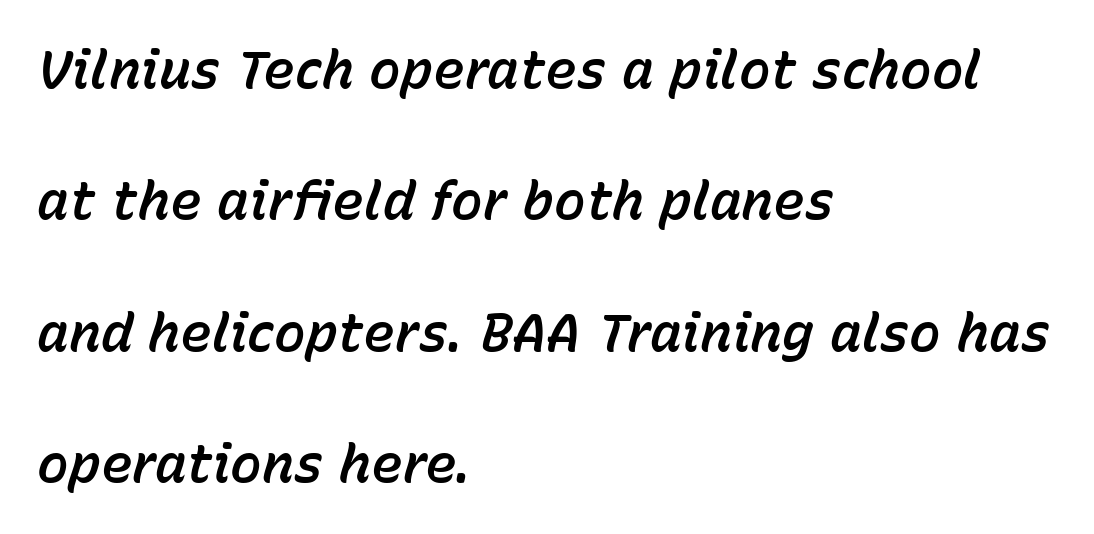
The glyphs look as if they've been sheared to an angle. This rendering leaves character spacing at its baseline value. Proportional: the letters do not fall into vertical columns. Leading: increased.
